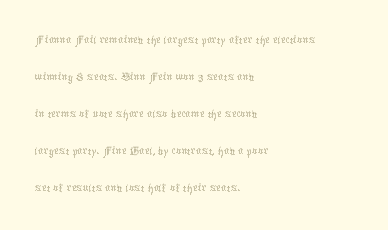
Reading down the block, your eye returns to a fixed left position each line. Tall strokes in this sample are plumb rather than angled. The rendering uses a moderate line-height, typical for paragraphs. This is not heavy type; no bold has been used. Any mark beneath the type? The region is blank. Each word holds together tightly as a unit, with standard inter-letter gaps.
